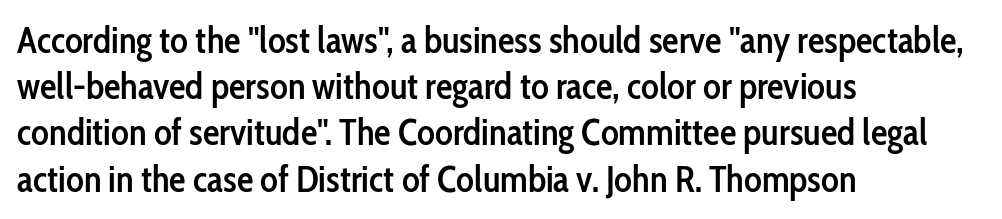
The image shows 37 px semibold, condensed sans-serif type, upright; set left-aligned, normal line spacing (1.25x), normal letter spacing, not underlined; low stroke contrast and a medium x-height.
